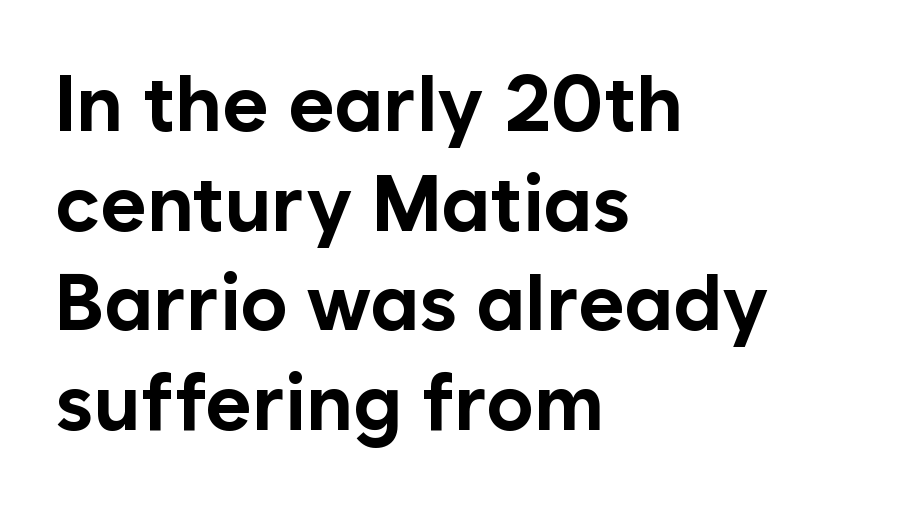
Q: Is the text bold? A: Yes.
Q: Is the text italic (slanted)? A: No, it is upright.
Q: Is the typeface a serif or a sans-serif typeface? A: Sans-serif.
Q: Is the text underlined? A: No.
Q: How is the paragraph aligned? A: Left-aligned.
Q: Is the spacing between letters normal or unusually wide? A: Normal.
Q: Is the spacing between lines tight, normal or loose? A: Normal.
Q: Width (condensed, normal, or wide)? A: Normal.
Q: Stroke contrast? A: Low.
Q: x-height? A: Medium.
Q: Monospaced? A: No.
